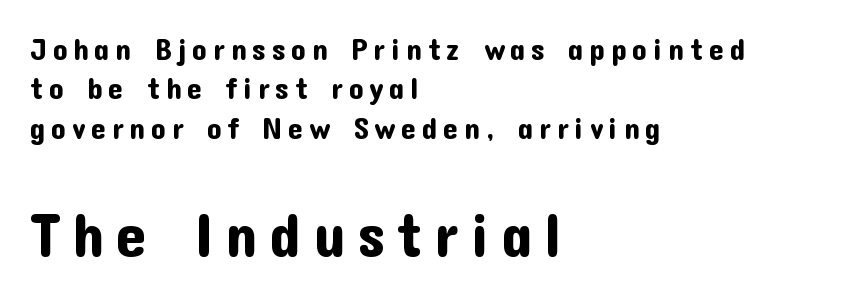
Q: Is the text italic (slanted)? A: No, it is upright.
Q: Is the typeface a serif or a sans-serif typeface? A: Sans-serif.
Q: Is the text underlined? A: No.
Q: How is the paragraph aligned? A: Left-aligned.
Q: Is the spacing between lines tight, normal or loose? A: Normal.
Q: Which block of text is set in a larger size, the first (top) or the second (bottom)? A: The second (bottom) one.
Q: Width (condensed, normal, or wide)? A: Normal.
Q: Stroke contrast? A: Low.
Q: x-height? A: Medium.
Q: Monospaced? A: No.
